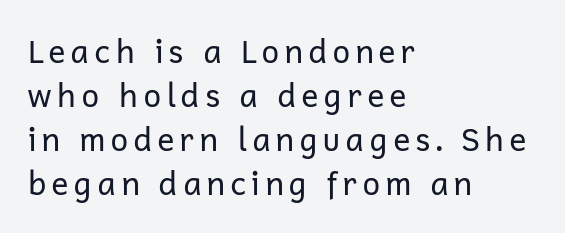
{"serif": "no", "italic": "no", "bold": "no", "weight": "regular", "width": "normal", "stroke_contrast": "low", "x_height": "medium", "monospaced": "no", "underline": "no", "align": "left", "line_spacing": "normal", "line_spacing_ratio": 1.37, "glyph_px": 32}
